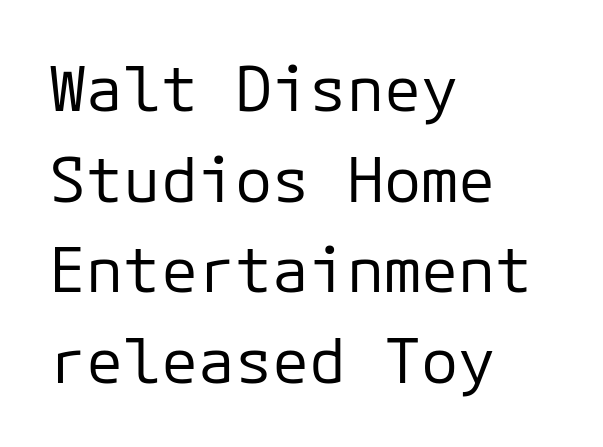
The image shows 62 px regular-weight sans-serif type, upright; set left-aligned, normal line spacing (1.46x), normal letter spacing, not underlined; low stroke contrast and a medium x-height.
